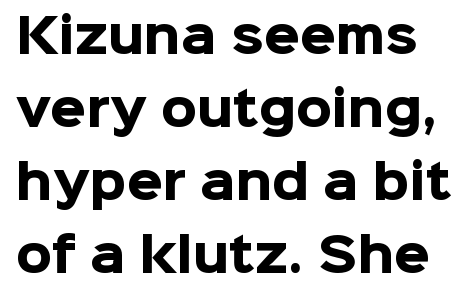
{"serif": "no", "italic": "no", "bold": "yes", "weight": "heavy", "width": "normal", "stroke_contrast": "low", "x_height": "medium", "monospaced": "no", "underline": "no", "line_spacing": "normal", "line_spacing_ratio": 1.59, "letter_spacing": "normal", "letter_spacing_em": 0.0, "glyph_px": 46}
